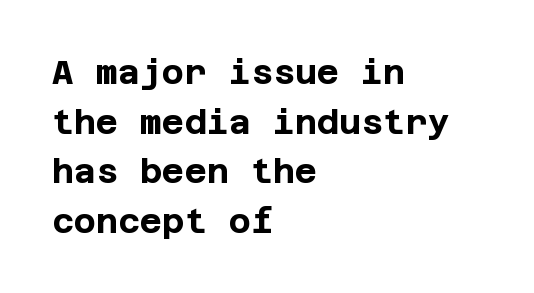
Q: Is the text bold? A: Yes.
Q: Is the text italic (slanted)? A: No, it is upright.
Q: Is the typeface a serif or a sans-serif typeface? A: Sans-serif.
Q: Is the text underlined? A: No.
Q: How is the paragraph aligned? A: Left-aligned.
Q: Is the spacing between letters normal or unusually wide? A: Normal.
Q: Is the spacing between lines tight, normal or loose? A: Normal.
Q: Width (condensed, normal, or wide)? A: Normal.
Q: Stroke contrast? A: Low.
Q: x-height? A: Large.
